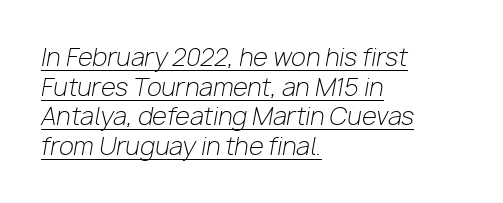
The image shows 24 px text type, italic (leaning right); set left-aligned, line spacing 1.23x, normal letter spacing, underlined.
